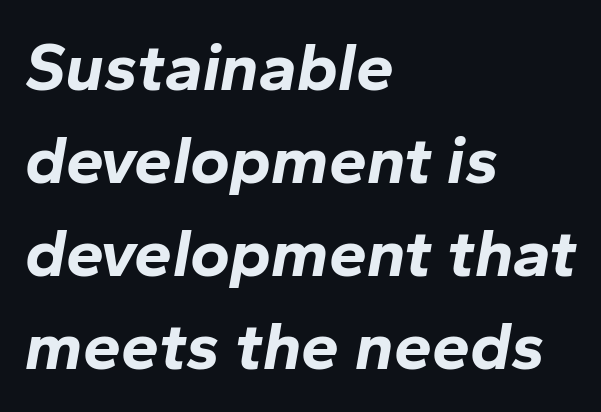
The image shows 68 px bold type, italic (leaning right); set left-aligned, normal line spacing (1.37x), normal letter spacing, not underlined; low stroke contrast and a medium x-height.
